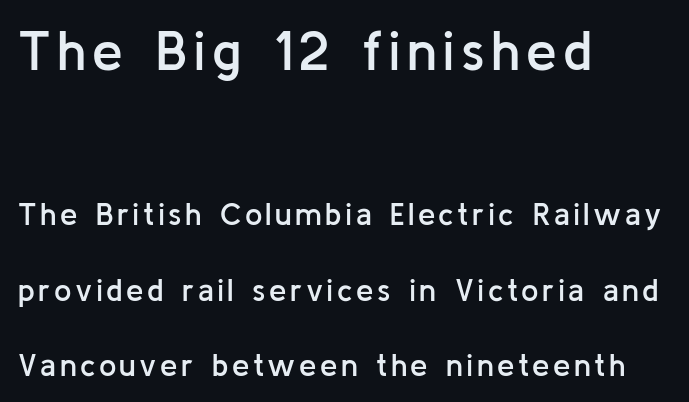
Q: Is the text bold? A: Semi-bold.
Q: Is the text italic (slanted)? A: No, it is upright.
Q: Is the typeface a serif or a sans-serif typeface? A: Sans-serif.
Q: Is the text underlined? A: No.
Q: How is the paragraph aligned? A: Left-aligned.
Q: Is the spacing between lines tight, normal or loose? A: Loose.
Q: Which block of text is set in a larger size, the first (top) or the second (bottom)? A: The first (top) one.
Q: Width (condensed, normal, or wide)? A: Normal.
Q: Stroke contrast? A: Low.
Q: x-height? A: Medium.
Q: Monospaced? A: No.
